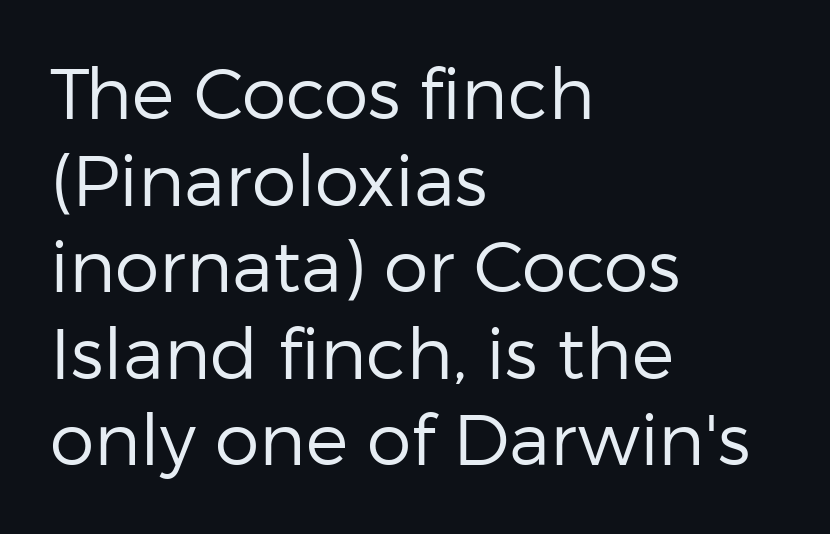
{"serif": "no", "italic": "no", "bold": "no", "weight": "regular", "width": "normal", "stroke_contrast": "low", "x_height": "medium", "monospaced": "no", "underline": "no", "align": "left", "line_spacing_ratio": 1.22, "letter_spacing": "normal", "letter_spacing_em": 0.0, "glyph_px": 71}
